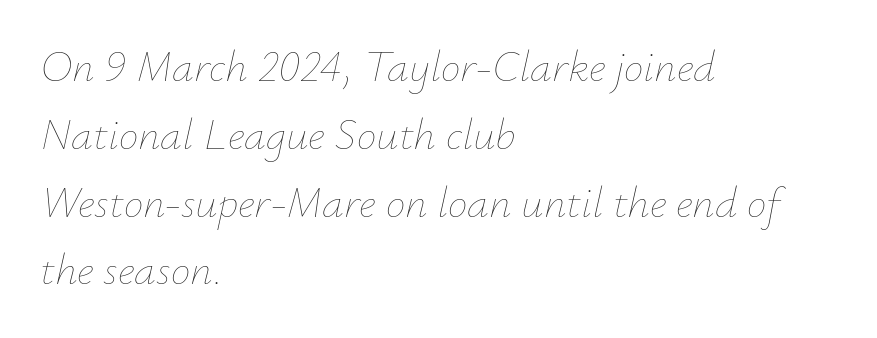
The image shows 44 px thin type, italic (leaning right); set left-aligned, normal line spacing (1.54x), normal letter spacing, not underlined; low stroke contrast and a small x-height.
